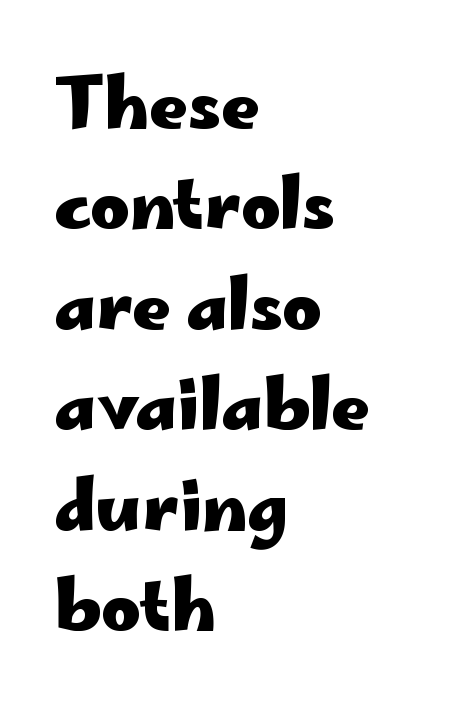
Q: Is the text bold? A: Yes.
Q: Is the text italic (slanted)? A: No, it is upright.
Q: Is the typeface a serif or a sans-serif typeface? A: Sans-serif.
Q: Is the text underlined? A: No.
Q: How is the paragraph aligned? A: Left-aligned.
Q: Is the spacing between letters normal or unusually wide? A: Normal.
Q: Is the spacing between lines tight, normal or loose? A: Normal.
Q: Width (condensed, normal, or wide)? A: Wide.
Q: Stroke contrast? A: Low.
Q: x-height? A: Small.
Q: Monospaced? A: No.
